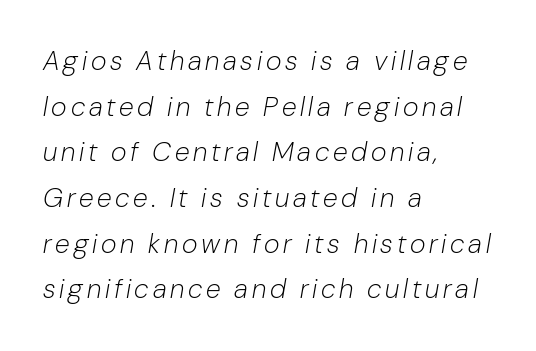
Q: Is the text bold? A: No.
Q: Is the text italic (slanted)? A: Yes, it leans right by about 10 degrees.
Q: Is the text underlined? A: No.
Q: How is the paragraph aligned? A: Left-aligned.
Q: Is the spacing between lines tight, normal or loose? A: Normal.
